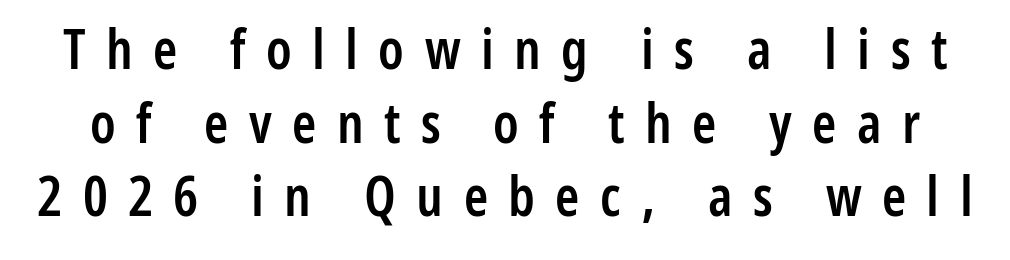
The image shows 55 px semibold, condensed sans-serif type, upright; set normal line spacing (1.34x), unusually wide letter spacing (+0.37 em), not underlined; low stroke contrast and a medium x-height.
